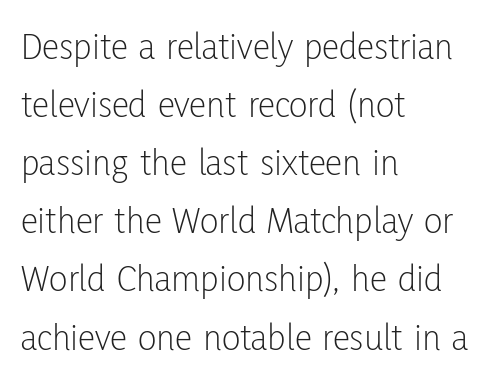
The image shows 39 px light, condensed sans-serif type, upright; set left-aligned, normal line spacing (1.49x), normal letter spacing, not underlined; low stroke contrast and a medium x-height.
